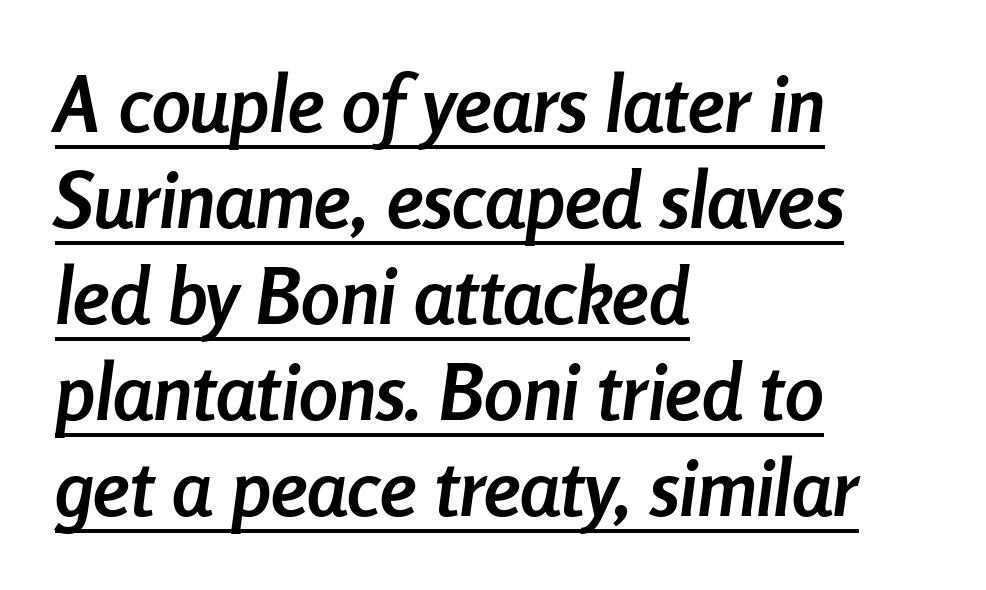
Caption: standard tracking, unaltered. A typesetter would mark this as italic. Like a heading marked for emphasis, these lines bear an underscore. Reading down the block, your eye returns to a fixed left position each line. How heavy is the stroke? Heavy — this is a bold.
